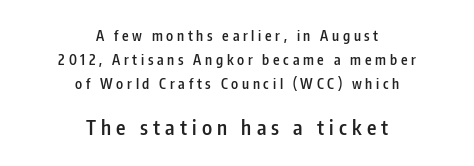
Compared with an ordinary text face, these strokes are moderately heavier — a semibold. Ascenders rise straight up at ninety degrees. Neither beginnings nor endings align; midpoints do. The block sitting lower on the canvas is the one with enlarged characters. Compared with typical body copy, the letter spacing here is much looser. Bare-footed words on every line.
